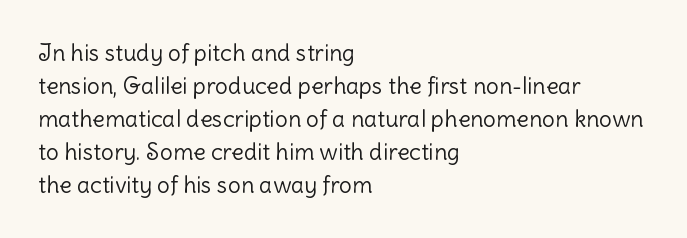
The image shows 23 px text type, upright; set left-aligned, normal line spacing (1.43x), normal letter spacing, not underlined.
